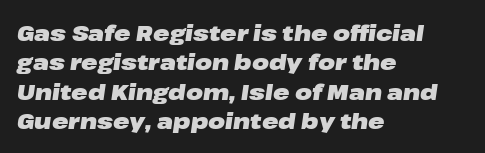
The image shows 22 px bold type, italic (leaning right); set left-aligned, normal line spacing (1.33x), normal letter spacing, not underlined.
